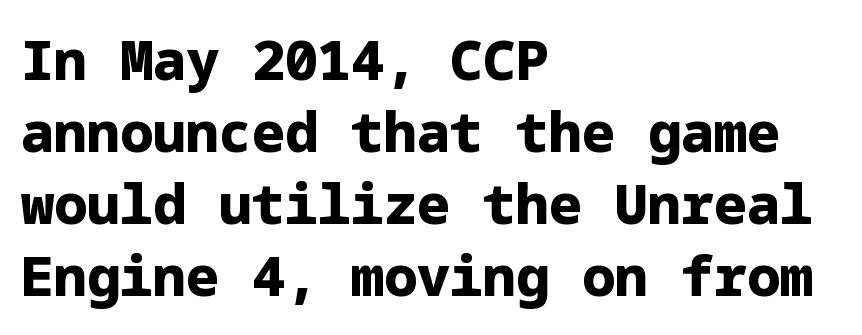
Q: Is the text bold? A: Yes.
Q: Is the text italic (slanted)? A: No, it is upright.
Q: Is the typeface a serif or a sans-serif typeface? A: Sans-serif.
Q: Is the text underlined? A: No.
Q: How is the paragraph aligned? A: Left-aligned.
Q: Is the spacing between letters normal or unusually wide? A: Normal.
Q: Is the spacing between lines tight, normal or loose? A: Normal.
Q: Width (condensed, normal, or wide)? A: Normal.
Q: Stroke contrast? A: Low.
Q: x-height? A: Medium.
